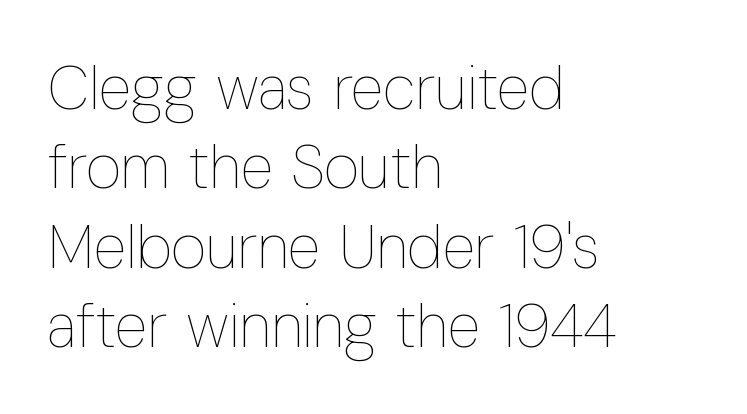
Q: Is the text bold? A: No.
Q: Is the text italic (slanted)? A: No, it is upright.
Q: Is the text underlined? A: No.
Q: How is the paragraph aligned? A: Left-aligned.
Q: Is the spacing between letters normal or unusually wide? A: Normal.
Q: Is the spacing between lines tight, normal or loose? A: Normal.
Q: Width (condensed, normal, or wide)? A: Condensed.
Q: Stroke contrast? A: Low.
Q: x-height? A: Medium.
Q: Monospaced? A: No.
